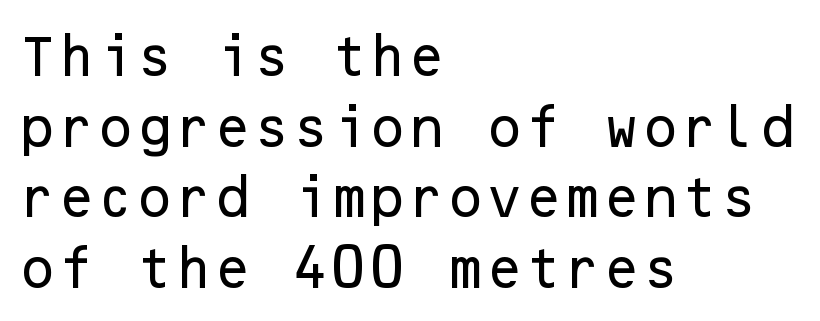
Q: Is the text italic (slanted)? A: No, it is upright.
Q: Is the typeface a serif or a sans-serif typeface? A: Sans-serif.
Q: Is the text underlined? A: No.
Q: How is the paragraph aligned? A: Left-aligned.
Q: Is the spacing between letters normal or unusually wide? A: Normal.
Q: Is the spacing between lines tight, normal or loose? A: Normal.
Q: Width (condensed, normal, or wide)? A: Normal.
Q: Stroke contrast? A: Low.
Q: x-height? A: Medium.
